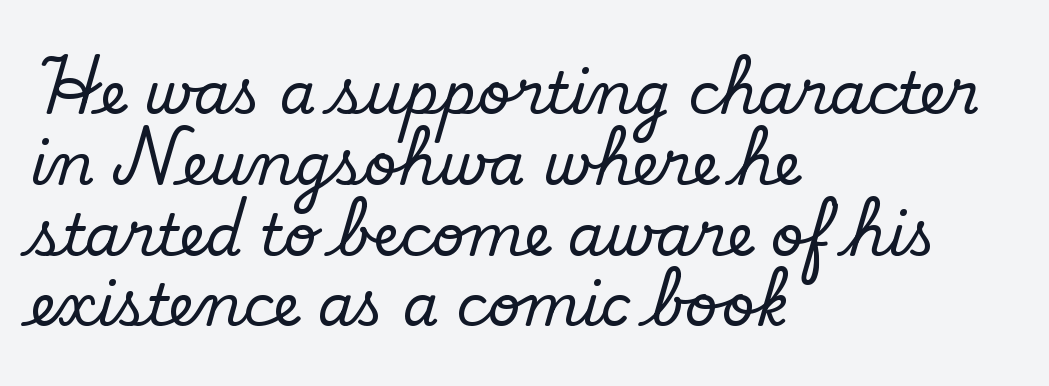
{"serif": "yes", "width": "normal", "stroke_contrast": "low", "x_height": "small", "monospaced": "no", "underline": "no", "align": "left", "line_spacing_ratio": 1.22, "letter_spacing": "normal", "letter_spacing_em": 0.0, "glyph_px": 58}
